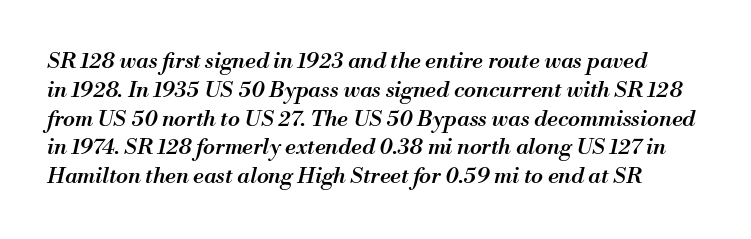
The image shows 22 px text type, italic (leaning right); set normal line spacing (1.31x), normal letter spacing, not underlined.
